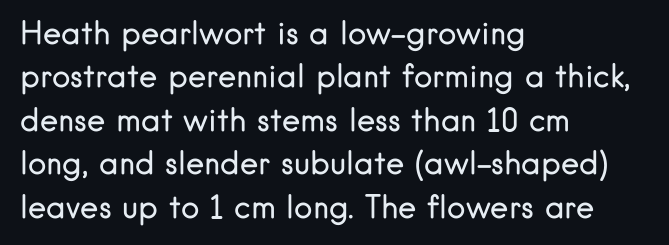
Q: Is the text bold? A: No.
Q: Is the text italic (slanted)? A: No, it is upright.
Q: Is the typeface a serif or a sans-serif typeface? A: Sans-serif.
Q: Is the text underlined? A: No.
Q: How is the paragraph aligned? A: Left-aligned.
Q: Is the spacing between letters normal or unusually wide? A: Normal.
Q: Is the spacing between lines tight, normal or loose? A: Normal.
Q: Width (condensed, normal, or wide)? A: Normal.
Q: Stroke contrast? A: Low.
Q: x-height? A: Small.
Q: Monospaced? A: No.
